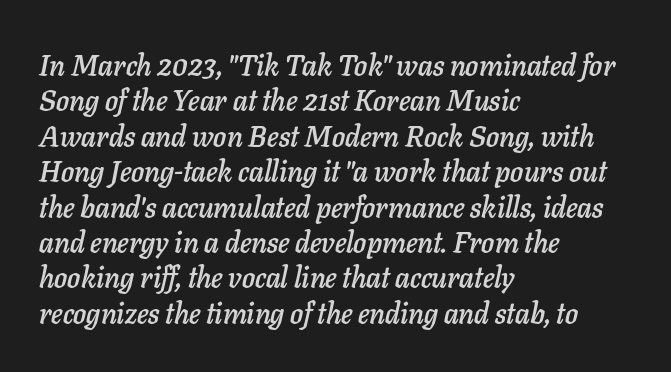
Plain, unruled lines of type. If you drew a ruler down the left edge, every line would touch it. The rendering applies a slant to the glyphs. These lines are rendered in a variable-pitch font. Glyph-to-glyph distance matches everyday printed text.
